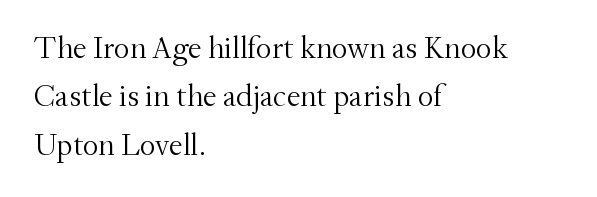
The image shows 31 px light serif type, upright; set left-aligned, normal line spacing (1.56x), normal letter spacing, not underlined; medium stroke contrast and a small x-height.
